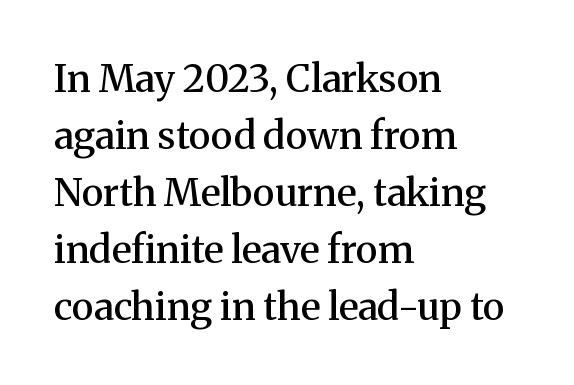
Varying glyph widths throughout — classic text-font behaviour. Type style note: has serifs. Has an underline been added? It has not. This is roman type, the default non-slanted kind. The face used here is rendered with its standard letterfit.
